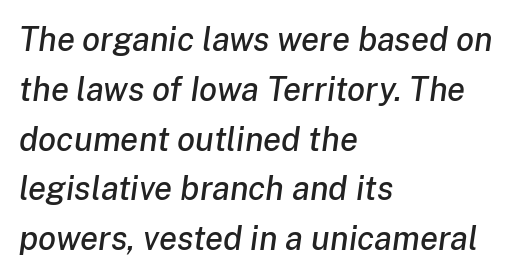
{"italic": "yes", "lean": "right", "slant_degrees": 8, "width": "normal", "stroke_contrast": "low", "x_height": "medium", "monospaced": "no", "underline": "no", "align": "left", "line_spacing": "normal", "line_spacing_ratio": 1.51, "letter_spacing": "normal", "letter_spacing_em": 0.0, "glyph_px": 33}
